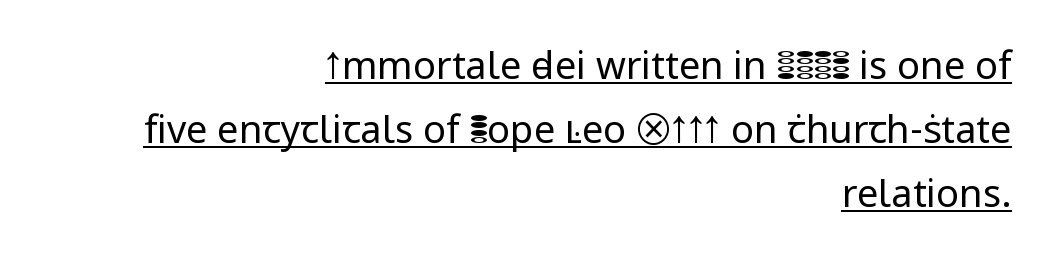
Q: Is the text bold? A: No.
Q: Is the text italic (slanted)? A: No, it is upright.
Q: Is the typeface a serif or a sans-serif typeface? A: Sans-serif.
Q: Is the text underlined? A: Yes.
Q: How is the paragraph aligned? A: Right-aligned.
Q: Is the spacing between letters normal or unusually wide? A: Normal.
Q: Is the spacing between lines tight, normal or loose? A: Normal.
Q: Width (condensed, normal, or wide)? A: Normal.
Q: Stroke contrast? A: Low.
Q: x-height? A: Medium.
Q: Monospaced? A: No.
